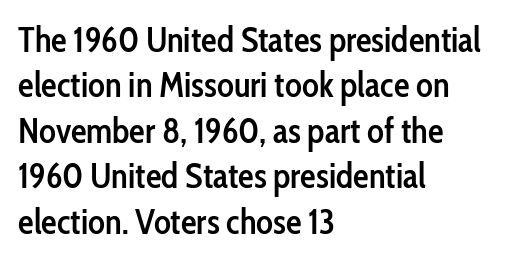
{"serif": "no", "italic": "no", "bold": "semi", "weight": "semibold", "width": "condensed", "stroke_contrast": "low", "x_height": "medium", "monospaced": "no", "underline": "no", "align": "left", "line_spacing": "normal", "line_spacing_ratio": 1.3, "letter_spacing": "normal", "letter_spacing_em": 0.0, "glyph_px": 35}
